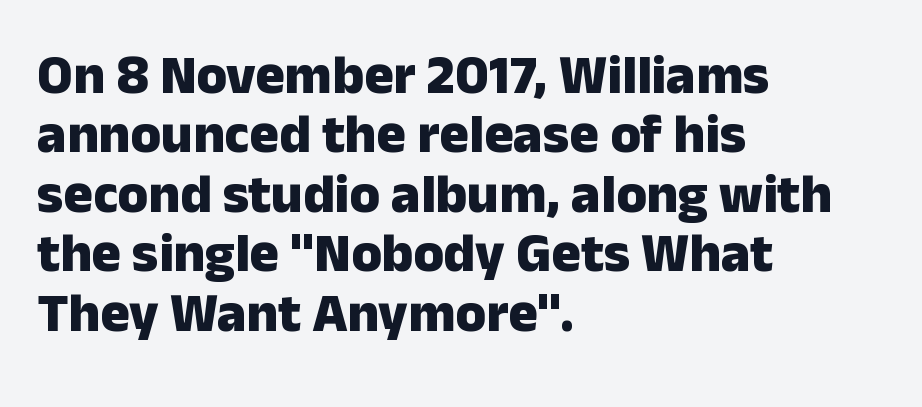
Q: Is the text bold? A: Yes.
Q: Is the text italic (slanted)? A: No, it is upright.
Q: Is the typeface a serif or a sans-serif typeface? A: Sans-serif.
Q: Is the text underlined? A: No.
Q: How is the paragraph aligned? A: Left-aligned.
Q: Is the spacing between letters normal or unusually wide? A: Normal.
Q: Is the spacing between lines tight, normal or loose? A: Tight.
Q: Width (condensed, normal, or wide)? A: Normal.
Q: Stroke contrast? A: Low.
Q: x-height? A: Medium.
Q: Monospaced? A: No.
